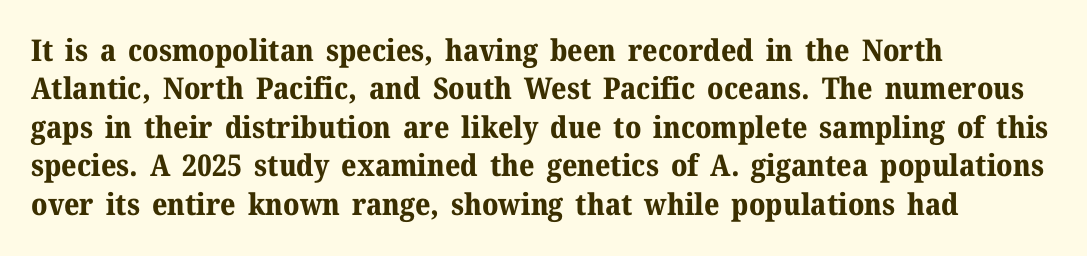
The image shows 30 px bold serif type, upright; set left-aligned, normal line spacing (1.28x), normal letter spacing, not underlined; medium stroke contrast and a medium x-height.
